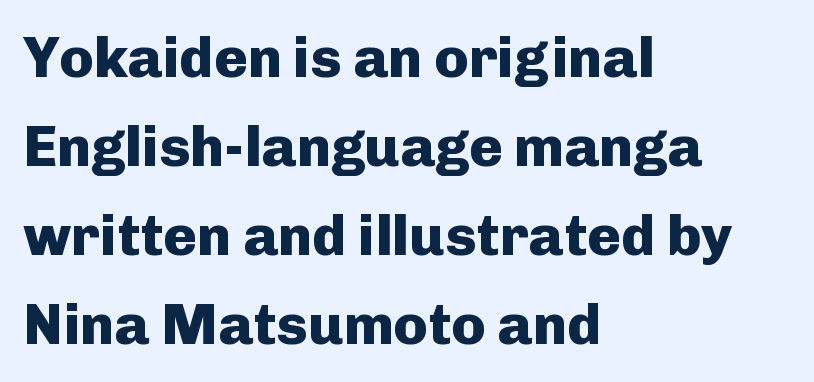
Q: Is the text bold? A: Yes.
Q: Is the text italic (slanted)? A: No, it is upright.
Q: Is the typeface a serif or a sans-serif typeface? A: Sans-serif.
Q: Is the text underlined? A: No.
Q: How is the paragraph aligned? A: Left-aligned.
Q: Is the spacing between letters normal or unusually wide? A: Normal.
Q: Is the spacing between lines tight, normal or loose? A: Normal.
Q: Width (condensed, normal, or wide)? A: Normal.
Q: Stroke contrast? A: Low.
Q: x-height? A: Medium.
Q: Monospaced? A: No.
